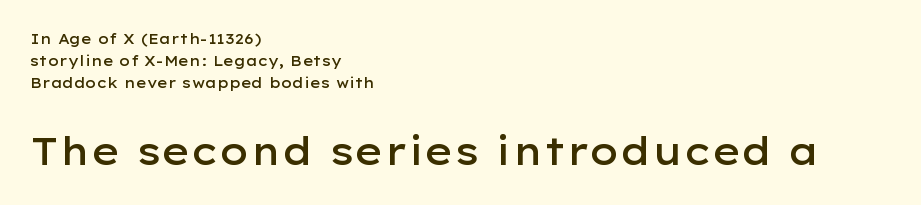
Q: Is the text bold? A: Semi-bold.
Q: Is the text italic (slanted)? A: No, it is upright.
Q: Is the typeface a serif or a sans-serif typeface? A: Sans-serif.
Q: Is the text underlined? A: No.
Q: How is the paragraph aligned? A: Left-aligned.
Q: Is the spacing between letters normal or unusually wide? A: Normal.
Q: Is the spacing between lines tight, normal or loose? A: Normal.
Q: Which block of text is set in a larger size, the first (top) or the second (bottom)? A: The second (bottom) one.
Q: Width (condensed, normal, or wide)? A: Wide.
Q: Stroke contrast? A: Low.
Q: x-height? A: Medium.
Q: Monospaced? A: No.
